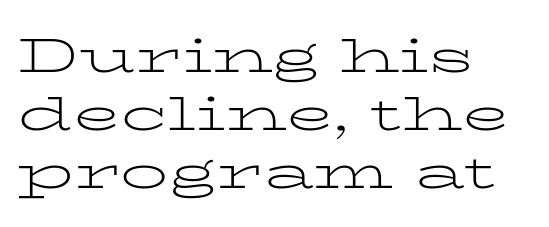
Nope, not italic — everything's standing straight. Honestly, there is no underline to notice here at all. This is not heavy type; no bold has been used. Caption: multi-line text, flush left, ragged right. Spacing verdict: proportional, widths tailored to each character.
